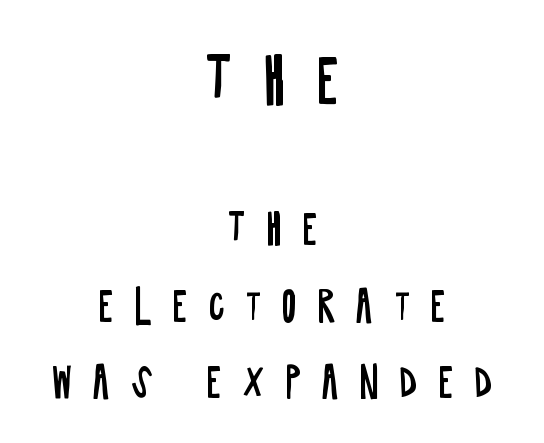
{"serif": "no", "italic": "no", "bold": "no", "weight": "regular", "width": "condensed", "stroke_contrast": "low", "x_height": "large", "monospaced": "no", "underline": "no", "align": "center", "line_spacing_ratio": 1.86, "letter_spacing": "wide", "letter_spacing_em": 0.49, "larger_block": "first", "size_ratio": 1.49, "glyph_px": 61}
